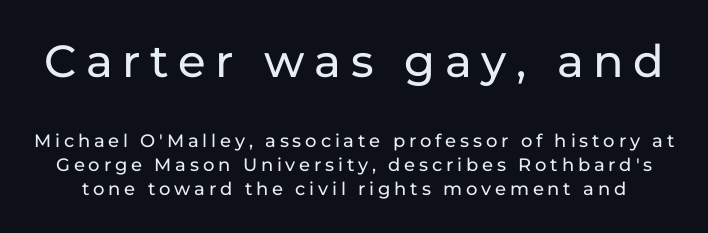
{"serif": "no", "italic": "no", "width": "normal", "stroke_contrast": "low", "x_height": "medium", "monospaced": "no", "underline": "no", "line_spacing": "normal", "line_spacing_ratio": 1.33, "letter_spacing": "wide", "letter_spacing_em": 0.21, "larger_block": "first", "size_ratio": 2.5, "glyph_px": 45}
